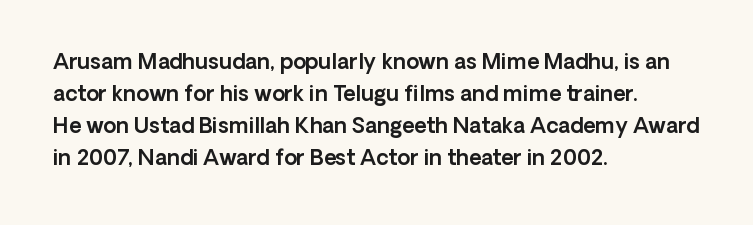
{"italic": "no", "underline": "no", "align": "left", "line_spacing": "normal", "line_spacing_ratio": 1.53, "letter_spacing": "normal", "letter_spacing_em": 0.0, "glyph_px": 21}
